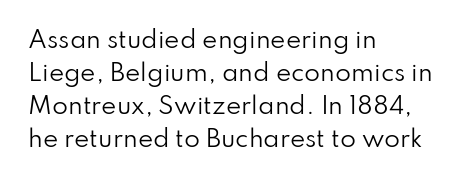
The image shows 23 px text type, upright; set left-aligned, normal line spacing (1.43x), normal letter spacing, not underlined.
